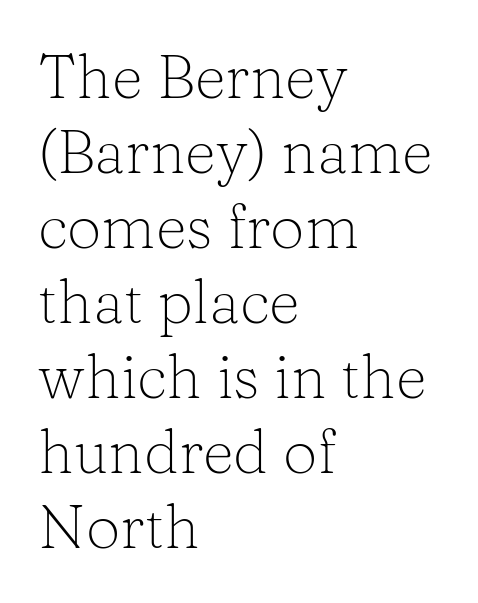
Q: Is the text bold? A: No.
Q: Is the text italic (slanted)? A: No, it is upright.
Q: Is the typeface a serif or a sans-serif typeface? A: Serif.
Q: Is the text underlined? A: No.
Q: How is the paragraph aligned? A: Left-aligned.
Q: Is the spacing between letters normal or unusually wide? A: Normal.
Q: Width (condensed, normal, or wide)? A: Normal.
Q: Stroke contrast? A: Low.
Q: x-height? A: Medium.
Q: Monospaced? A: No.
